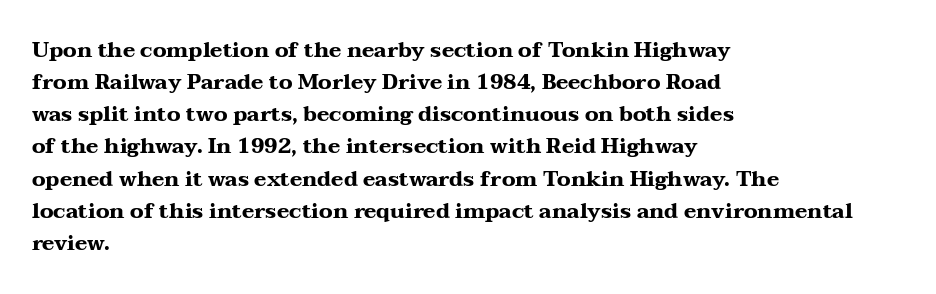
Q: Is the text bold? A: Yes.
Q: Is the text italic (slanted)? A: No, it is upright.
Q: Is the text underlined? A: No.
Q: How is the paragraph aligned? A: Left-aligned.
Q: Is the spacing between letters normal or unusually wide? A: Normal.
Q: Is the spacing between lines tight, normal or loose? A: Normal.
